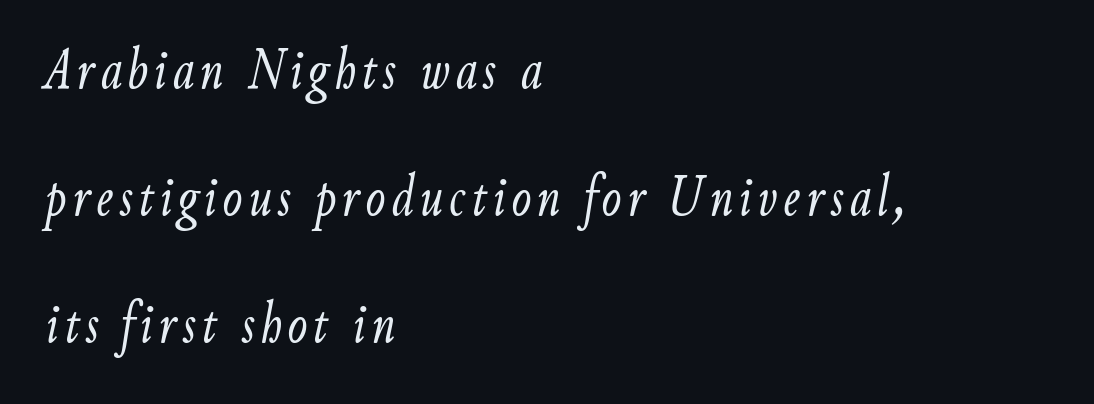
The image shows 59 px light, condensed type, italic (leaning right); set left-aligned, loose line spacing (2.15x), not underlined; low stroke contrast and a small x-height.
